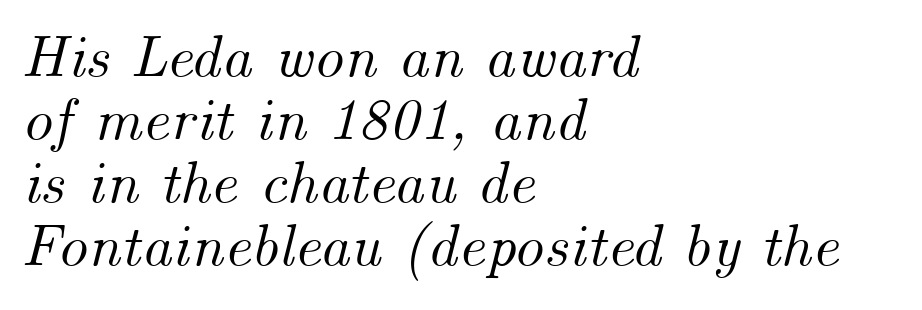
Decoration check: the copy has no underline. Caption: standard tracking, unaltered. Rendered with sloped, italic letterforms. The space between consecutive lines is stingy. This rendering uses left alignment, leaving the right contour irregular.
